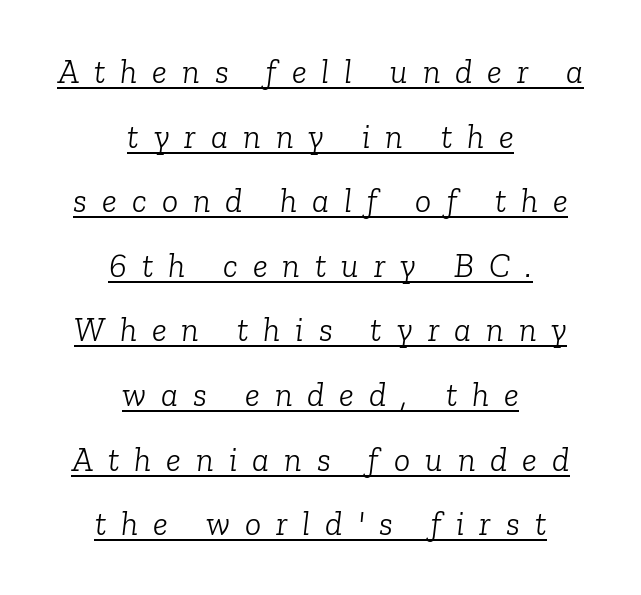
Students, note that the glyphs here are deliberately spaced far apart. The face used here has a pronounced slope to its letters. Compared with a typical body face, this is equally light or lighter still. Centered paragraph, ragged on both sides.
